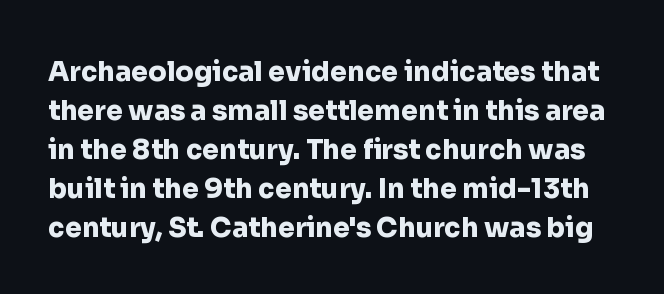
The image shows 27 px bold type, upright; set normal line spacing (1.44x), normal letter spacing, not underlined.
